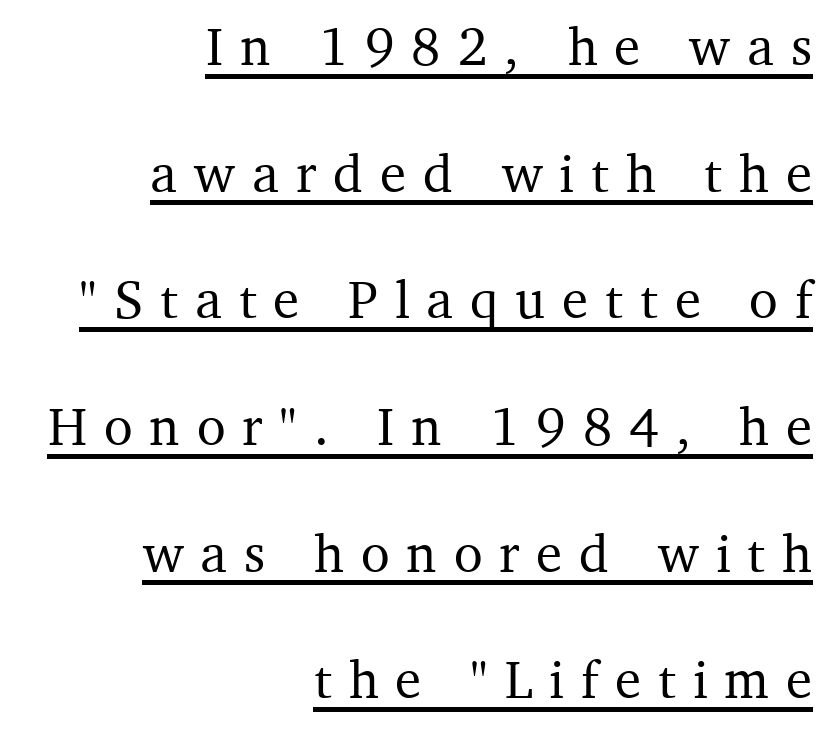
Leading: increased. Visually the block forms a straight wall on the right and a jagged coastline on the left. These lines were composed using upright roman letters. This sample has the flowing, uneven cadence of proportional lettering. The text was rendered using a seriffed face with decorative stroke endings. The passage shown has open, widely tracked lettering throughout.
